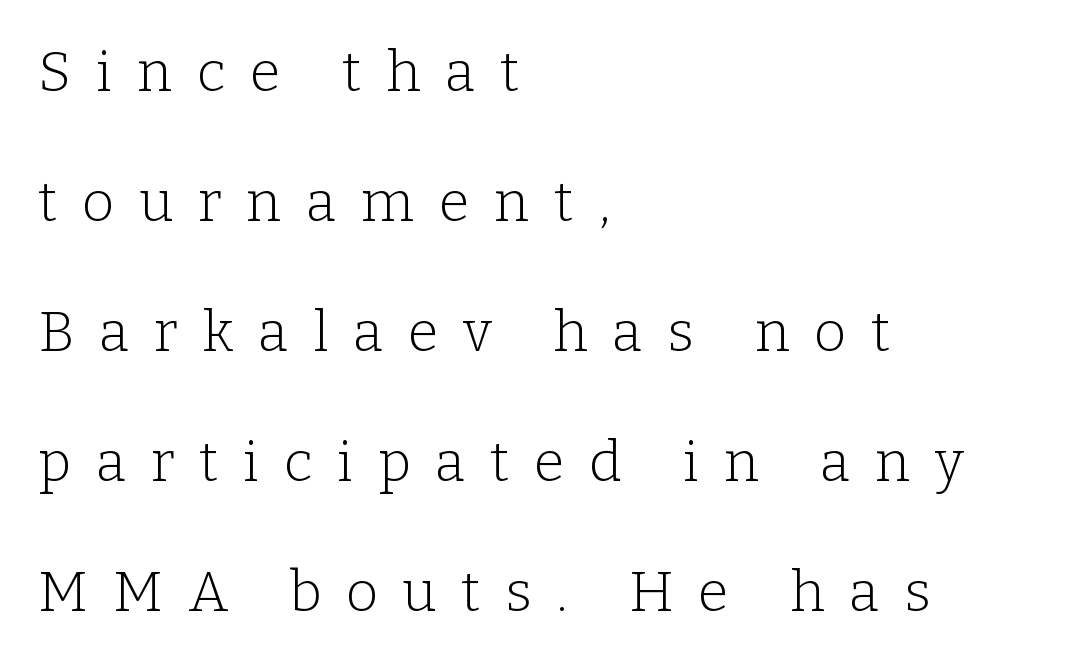
The image shows 56 px light serif type, upright; set left-aligned, loose line spacing (2.32x), unusually wide letter spacing (+0.44 em), not underlined; low stroke contrast and a medium x-height.
